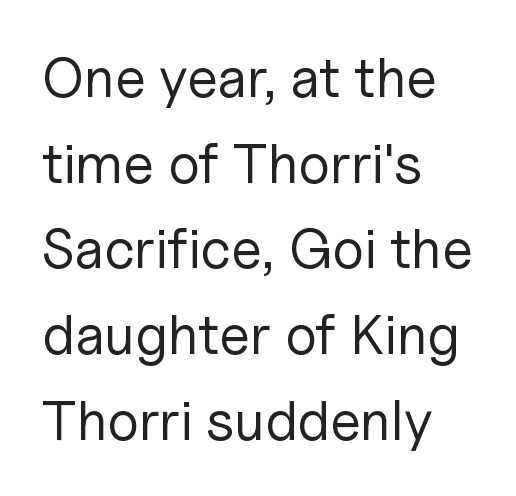
{"serif": "no", "italic": "no", "bold": "no", "weight": "regular", "width": "normal", "stroke_contrast": "low", "x_height": "medium", "monospaced": "no", "underline": "no", "align": "left", "line_spacing": "normal", "line_spacing_ratio": 1.53, "letter_spacing": "normal", "letter_spacing_em": 0.0, "glyph_px": 56}
